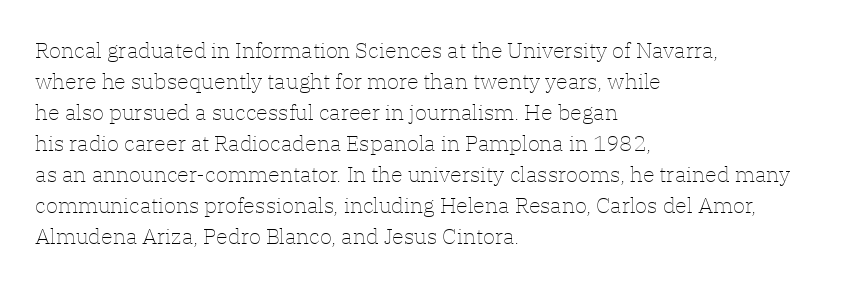
The image shows 22 px text type, upright; set left-aligned, normal line spacing (1.41x), normal letter spacing, not underlined.
